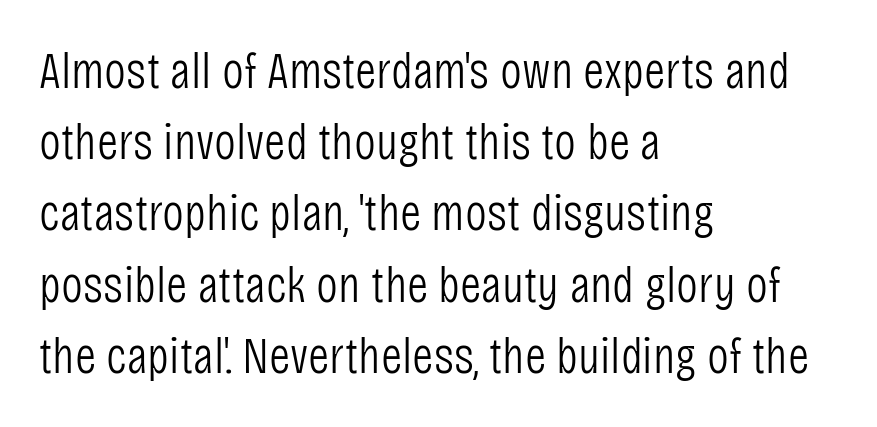
{"serif": "no", "italic": "no", "bold": "no", "weight": "light", "width": "condensed", "stroke_contrast": "low", "x_height": "large", "monospaced": "no", "underline": "no", "align": "left", "line_spacing": "normal", "line_spacing_ratio": 1.37, "letter_spacing": "normal", "letter_spacing_em": 0.0, "glyph_px": 52}
